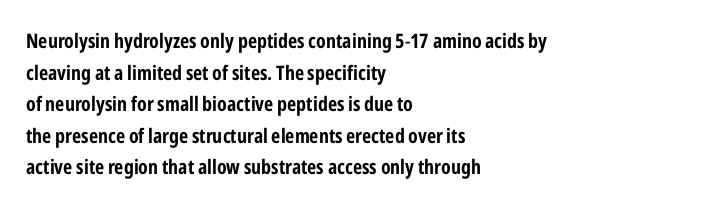
{"italic": "no", "underline": "no", "align": "left", "line_spacing": "normal", "line_spacing_ratio": 1.58, "letter_spacing": "normal", "letter_spacing_em": 0.0, "glyph_px": 20}
